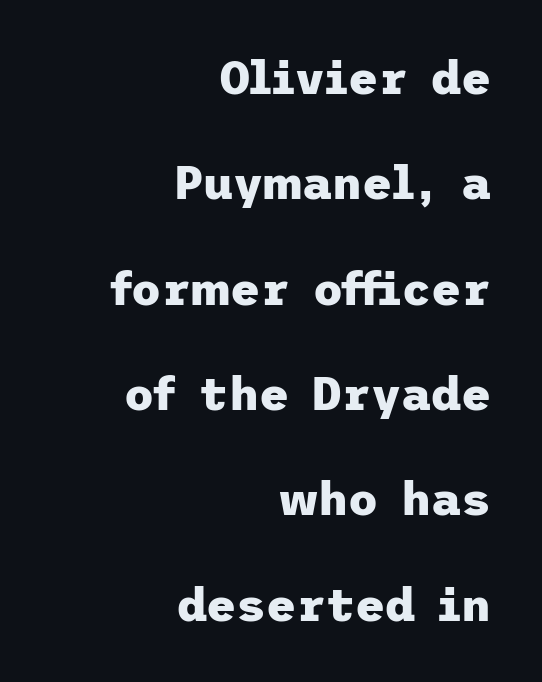
{"serif": "no", "italic": "no", "bold": "yes", "weight": "heavy", "width": "normal", "stroke_contrast": "low", "x_height": "medium", "underline": "no", "align": "right", "line_spacing": "loose", "line_spacing_ratio": 2.29, "letter_spacing": "normal", "letter_spacing_em": 0.0, "glyph_px": 46}
